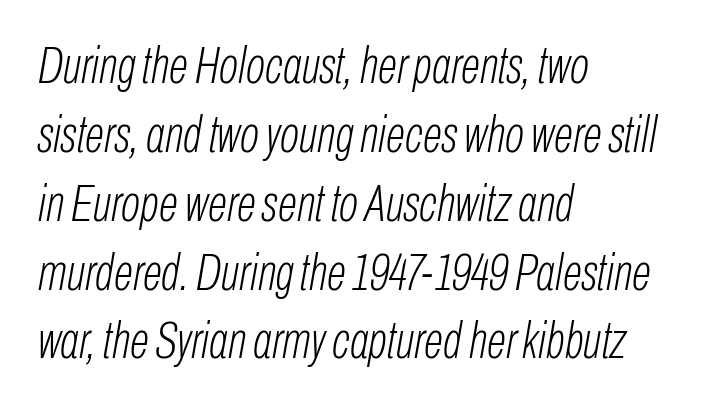
{"italic": "yes", "lean": "right", "slant_degrees": 10, "bold": "no", "weight": "light", "width": "condensed", "stroke_contrast": "low", "x_height": "medium", "monospaced": "no", "underline": "no", "align": "left", "line_spacing": "normal", "line_spacing_ratio": 1.35, "letter_spacing": "normal", "letter_spacing_em": 0.0, "glyph_px": 51}
